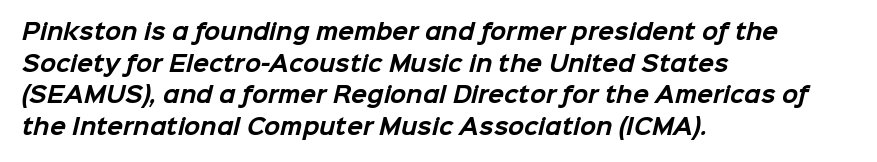
Check the space under the baseline: it is left empty. Typeset ragged right — the left edge is the straight one. Typographic density is high because the face is bold. The rendering keeps characters at their native spacing.
